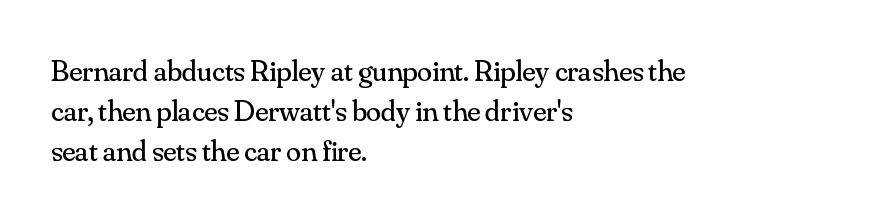
The image shows 30 px regular-weight serif type, upright; set left-aligned, normal line spacing (1.33x), normal letter spacing, not underlined; medium stroke contrast and a small x-height.
